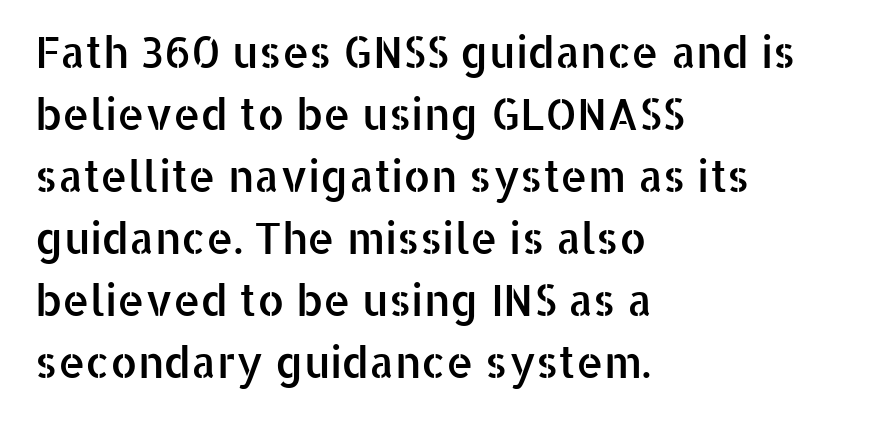
Q: Is the text italic (slanted)? A: No, it is upright.
Q: Is the typeface a serif or a sans-serif typeface? A: Sans-serif.
Q: Is the text underlined? A: No.
Q: How is the paragraph aligned? A: Left-aligned.
Q: Is the spacing between letters normal or unusually wide? A: Normal.
Q: Is the spacing between lines tight, normal or loose? A: Normal.
Q: Width (condensed, normal, or wide)? A: Normal.
Q: Stroke contrast? A: Low.
Q: x-height? A: Medium.
Q: Monospaced? A: No.
